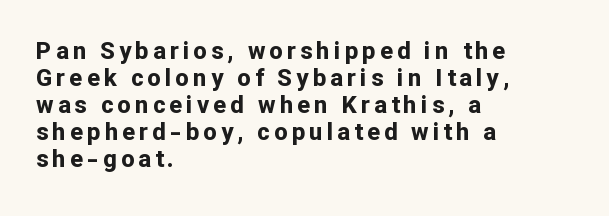
The image shows 24 px bold type, upright; set left-aligned, tight line spacing (1.13x), not underlined.
